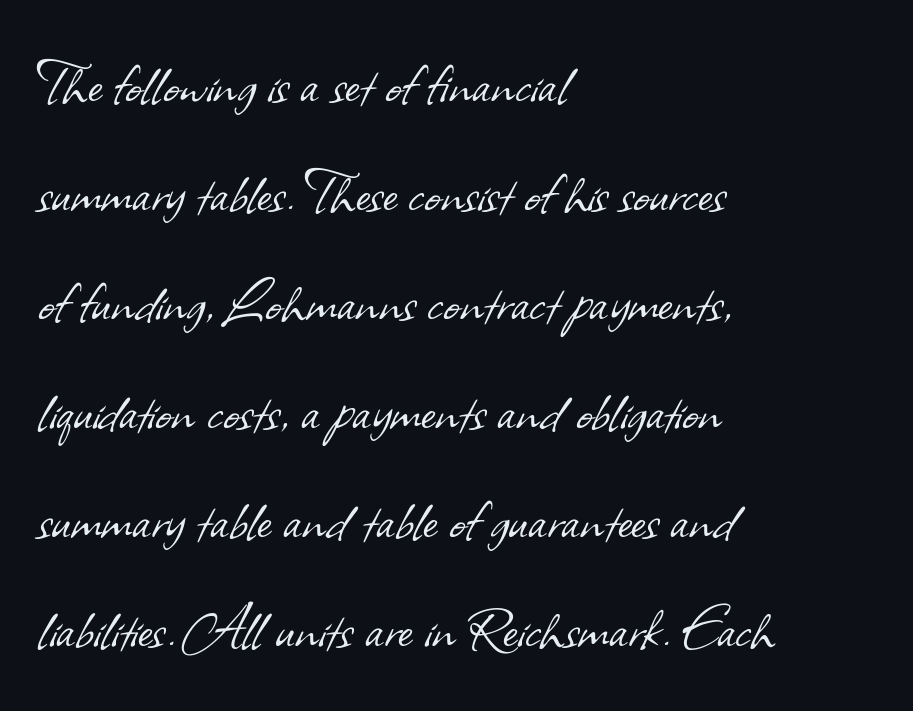
{"serif": "no", "bold": "no", "weight": "light", "width": "normal", "stroke_contrast": "low", "x_height": "small", "monospaced": "no", "underline": "no", "align": "left", "line_spacing": "normal", "line_spacing_ratio": 1.58, "letter_spacing": "normal", "letter_spacing_em": 0.0, "glyph_px": 69}
